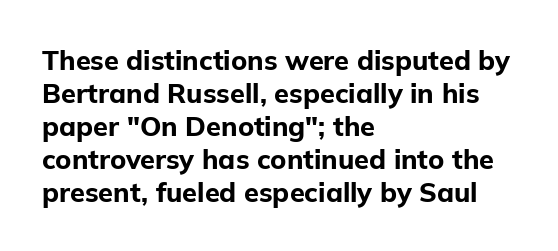
Words float on clear page, feet unadorned. Does the lettering tilt? It doesn't — this is upright. Visually the block forms a straight wall on the left and a jagged coastline on the right. These words are printed bold, with thick strokes throughout. Characters follow at the spacing the type designer built in.
